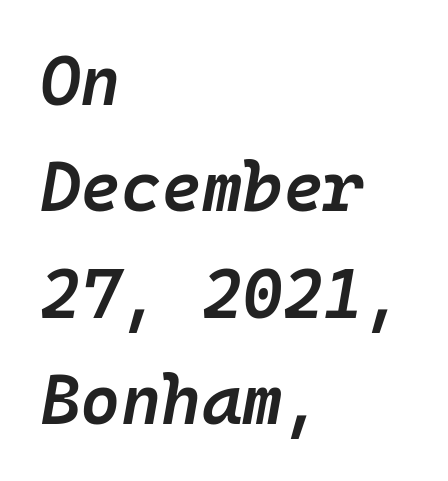
Q: Is the text bold? A: Semi-bold.
Q: Is the text italic (slanted)? A: Yes, it leans right by about 10 degrees.
Q: Is the text underlined? A: No.
Q: How is the paragraph aligned? A: Left-aligned.
Q: Is the spacing between letters normal or unusually wide? A: Normal.
Q: Is the spacing between lines tight, normal or loose? A: Normal.
Q: Width (condensed, normal, or wide)? A: Normal.
Q: Stroke contrast? A: Low.
Q: x-height? A: Medium.
Q: Monospaced? A: Yes.
